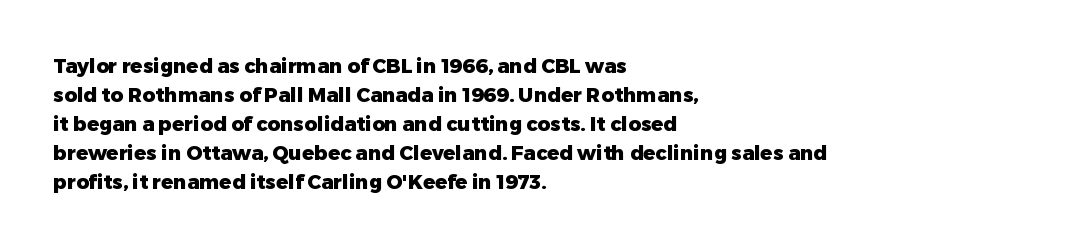
The image shows 20 px bold type, upright; set left-aligned, normal line spacing (1.45x), normal letter spacing, not underlined.
